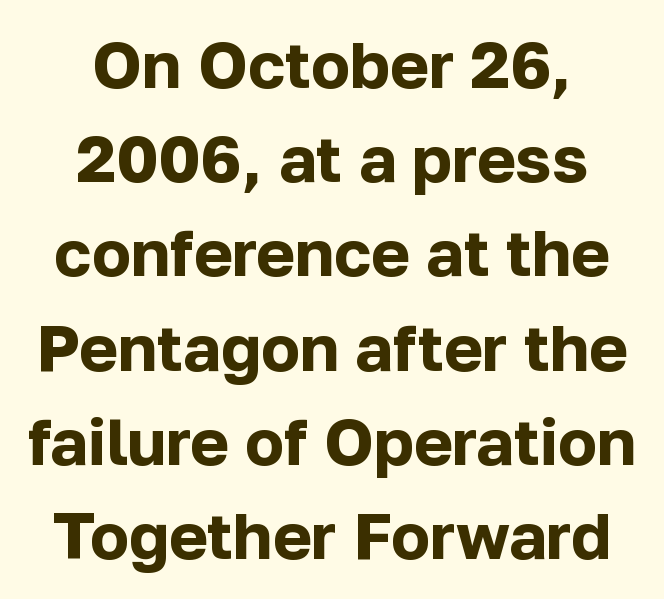
The image shows 65 px bold sans-serif type, upright; set centered, normal line spacing (1.45x), normal letter spacing, not underlined; low stroke contrast and a medium x-height.
